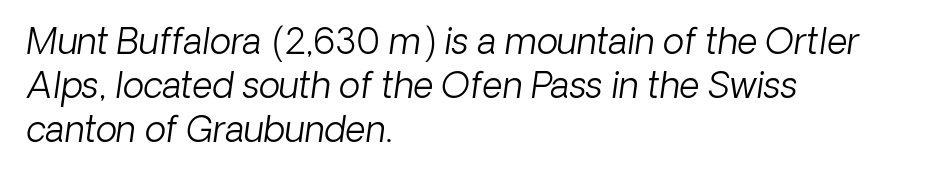
{"serif": "no", "bold": "no", "weight": "light", "width": "normal", "stroke_contrast": "low", "x_height": "medium", "monospaced": "no", "underline": "no", "align": "left", "line_spacing": "normal", "line_spacing_ratio": 1.26, "letter_spacing": "normal", "letter_spacing_em": 0.0, "glyph_px": 35}
